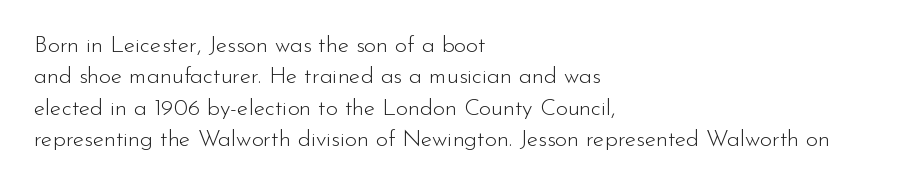
One glance says typical: line gaps are just what's usual. What stands out about the letter spacing? Nothing — it is the standard amount. This reads as an unemphasized weight, regular at the heaviest. The text block is weighted toward the left margin, trailing off unevenly rightward. Descender tails drop into unmarked territory. The specimen reads as upright at a glance.
